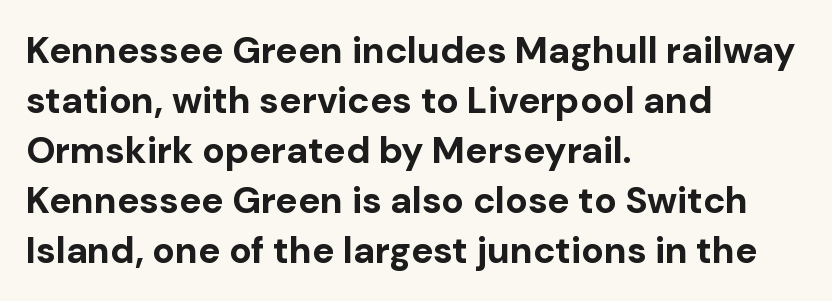
{"serif": "no", "italic": "no", "bold": "yes", "weight": "bold", "width": "normal", "stroke_contrast": "low", "x_height": "medium", "monospaced": "no", "underline": "no", "align": "left", "line_spacing": "normal", "line_spacing_ratio": 1.35, "letter_spacing": "normal", "letter_spacing_em": 0.0, "glyph_px": 37}
